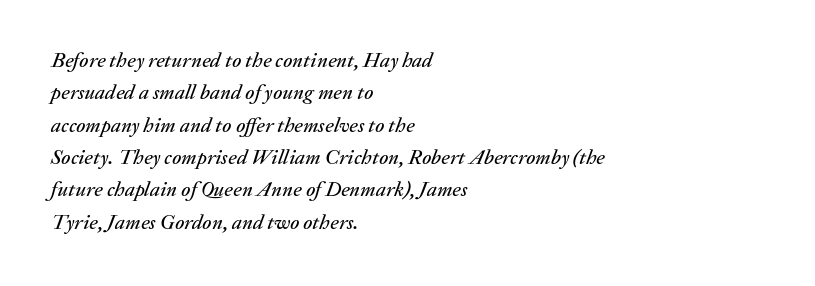
{"italic": "yes", "lean": "right", "slant_degrees": 20, "underline": "no", "align": "left", "line_spacing": "normal", "line_spacing_ratio": 1.54, "letter_spacing": "normal", "letter_spacing_em": 0.0, "glyph_px": 21}
